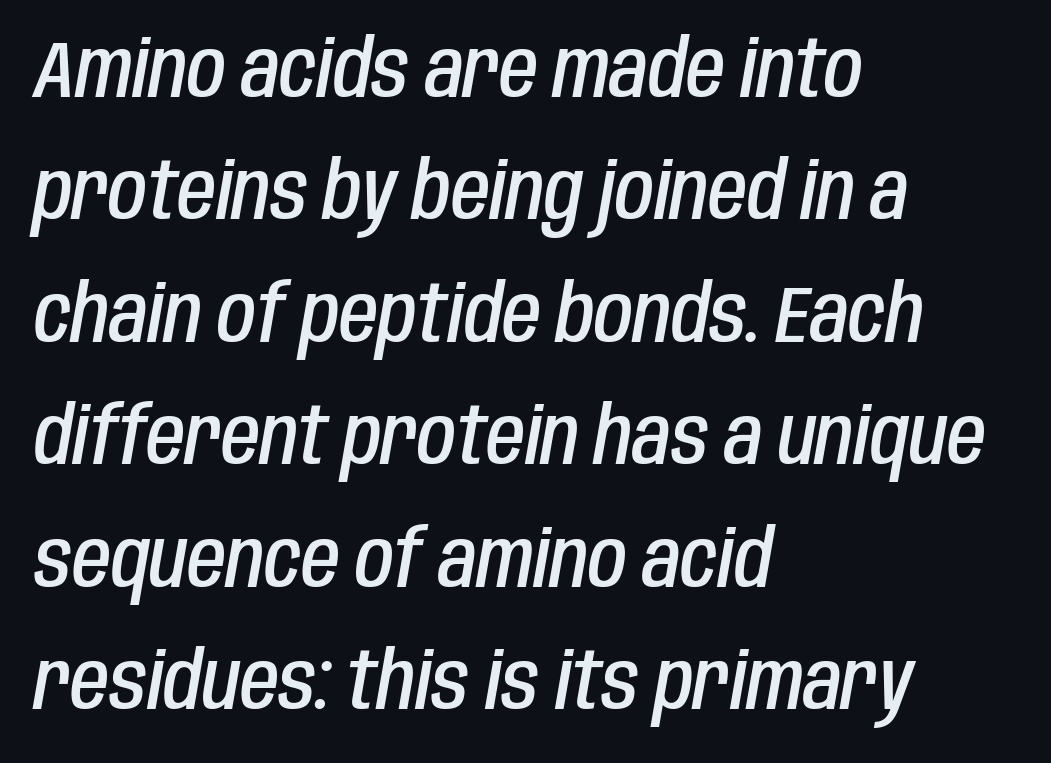
This sample keeps an unexceptional amount of space between lines. The letters are slanted; this is an italic face. The foot of each line stays bare and open. Compared with a centered layout, this one pins lines to the left instead. How are the letters spaced? Ordinarily, with no added tracking.
